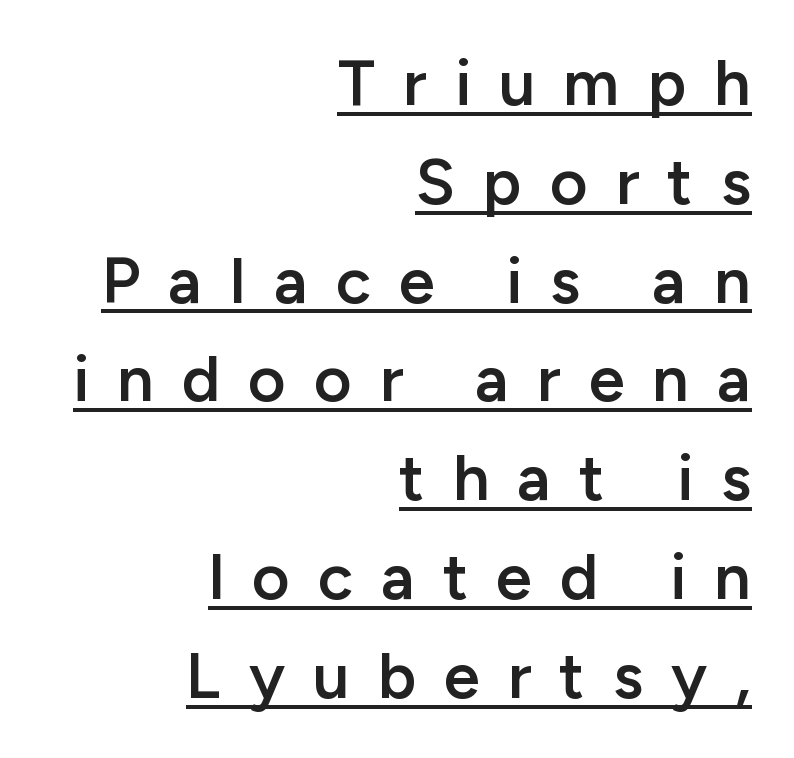
The image shows 65 px semibold sans-serif type, upright; set right-aligned, normal line spacing (1.52x), unusually wide letter spacing (+0.43 em), underlined; low stroke contrast and a medium x-height.
